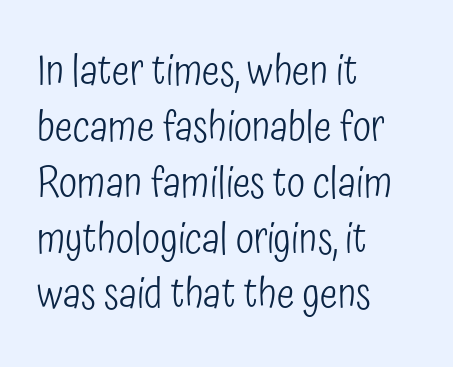
Q: Is the text bold? A: No.
Q: Is the text italic (slanted)? A: No, it is upright.
Q: Is the typeface a serif or a sans-serif typeface? A: Sans-serif.
Q: Is the text underlined? A: No.
Q: How is the paragraph aligned? A: Left-aligned.
Q: Is the spacing between letters normal or unusually wide? A: Normal.
Q: Is the spacing between lines tight, normal or loose? A: Normal.
Q: Width (condensed, normal, or wide)? A: Condensed.
Q: Stroke contrast? A: Low.
Q: x-height? A: Medium.
Q: Monospaced? A: No.
